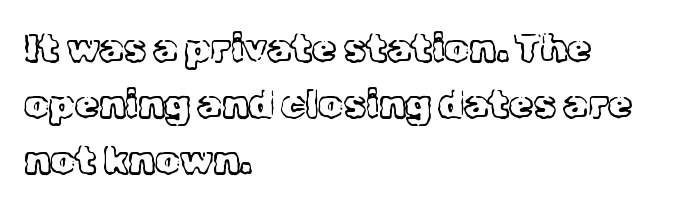
Q: Is the text bold? A: No.
Q: Is the text italic (slanted)? A: No, it is upright.
Q: Is the typeface a serif or a sans-serif typeface? A: Serif.
Q: Is the text underlined? A: No.
Q: How is the paragraph aligned? A: Left-aligned.
Q: Is the spacing between letters normal or unusually wide? A: Normal.
Q: Is the spacing between lines tight, normal or loose? A: Normal.
Q: Width (condensed, normal, or wide)? A: Normal.
Q: x-height? A: Medium.
Q: Monospaced? A: No.
